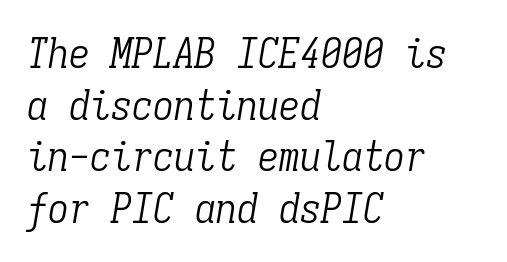
Think of a typewriter: that constant character pitch is what you see here. The tracking reads as untouched default to a designer's eye. Decoration check: the copy has no underline. Every character sits at an angle, as italics do.
